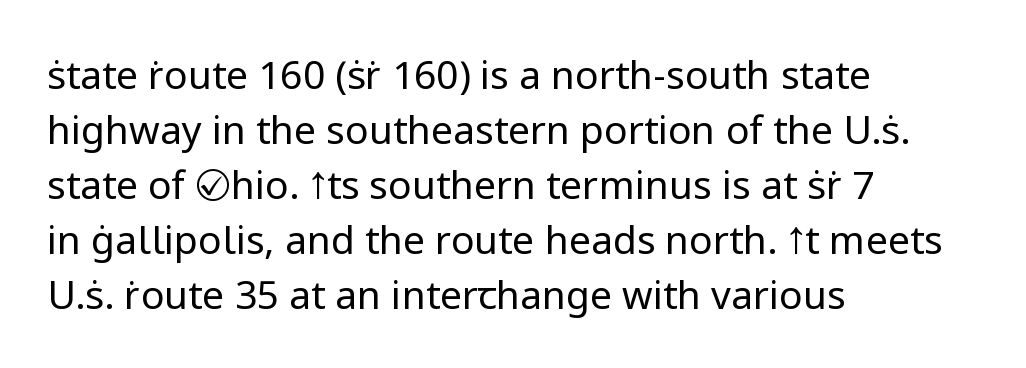
Q: Is the text bold? A: No.
Q: Is the text italic (slanted)? A: No, it is upright.
Q: Is the typeface a serif or a sans-serif typeface? A: Sans-serif.
Q: Is the text underlined? A: No.
Q: How is the paragraph aligned? A: Left-aligned.
Q: Is the spacing between letters normal or unusually wide? A: Normal.
Q: Is the spacing between lines tight, normal or loose? A: Normal.
Q: Width (condensed, normal, or wide)? A: Normal.
Q: Stroke contrast? A: Low.
Q: x-height? A: Medium.
Q: Monospaced? A: No.
